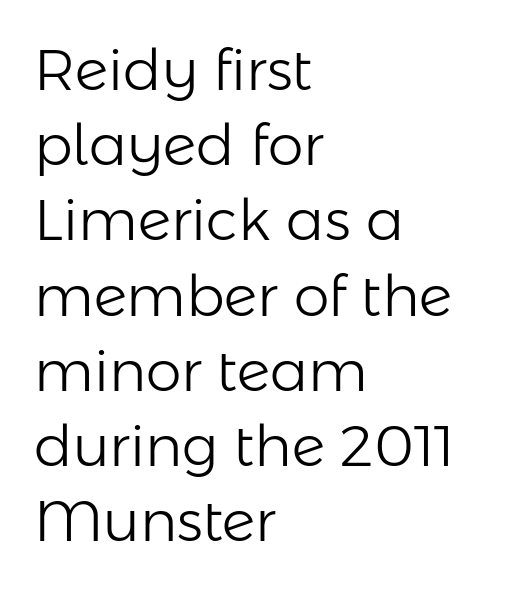
{"serif": "no", "italic": "no", "bold": "no", "weight": "light", "width": "normal", "stroke_contrast": "low", "x_height": "medium", "monospaced": "no", "underline": "no", "align": "left", "line_spacing": "normal", "line_spacing_ratio": 1.32, "letter_spacing": "normal", "letter_spacing_em": 0.0, "glyph_px": 57}
